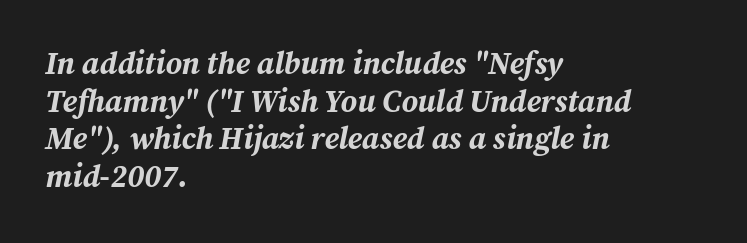
{"italic": "yes", "lean": "right", "slant_degrees": 12, "bold": "yes", "weight": "bold", "width": "normal", "stroke_contrast": "medium", "x_height": "medium", "monospaced": "no", "underline": "no", "align": "left", "line_spacing_ratio": 1.21, "letter_spacing": "normal", "letter_spacing_em": 0.0, "glyph_px": 31}
